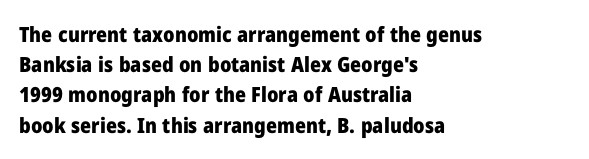
Q: Is the text bold? A: Yes.
Q: Is the text italic (slanted)? A: No, it is upright.
Q: Is the text underlined? A: No.
Q: How is the paragraph aligned? A: Left-aligned.
Q: Is the spacing between letters normal or unusually wide? A: Normal.
Q: Is the spacing between lines tight, normal or loose? A: Normal.
